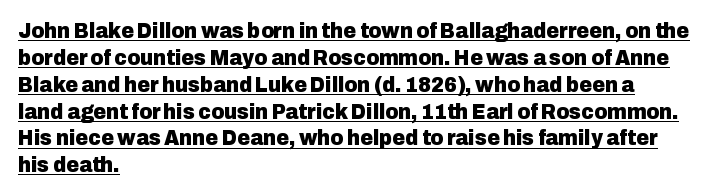
The image shows 22 px bold type, upright; set left-aligned, line spacing 1.22x, normal letter spacing, underlined.
